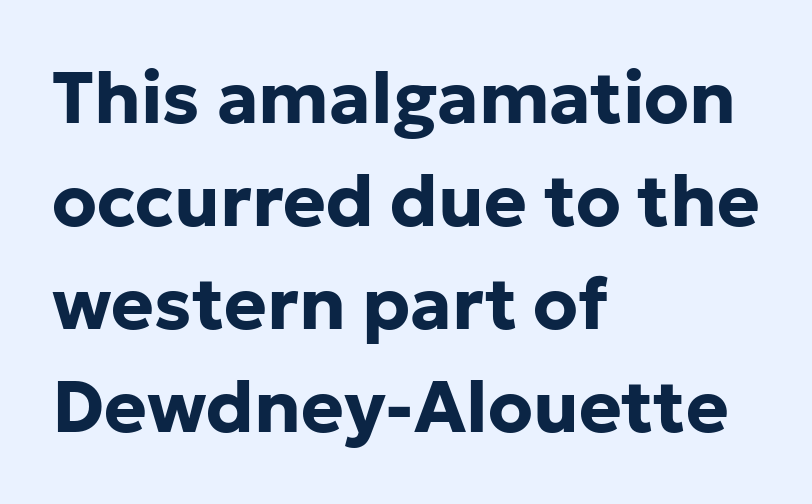
Q: Is the text bold? A: Yes.
Q: Is the text italic (slanted)? A: No, it is upright.
Q: Is the typeface a serif or a sans-serif typeface? A: Sans-serif.
Q: Is the text underlined? A: No.
Q: How is the paragraph aligned? A: Left-aligned.
Q: Is the spacing between letters normal or unusually wide? A: Normal.
Q: Is the spacing between lines tight, normal or loose? A: Normal.
Q: Width (condensed, normal, or wide)? A: Normal.
Q: Stroke contrast? A: Low.
Q: x-height? A: Medium.
Q: Monospaced? A: No.
